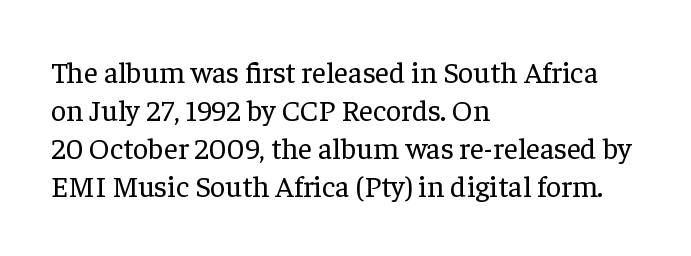
Q: Is the text bold? A: No.
Q: Is the text italic (slanted)? A: No, it is upright.
Q: Is the typeface a serif or a sans-serif typeface? A: Serif.
Q: Is the text underlined? A: No.
Q: How is the paragraph aligned? A: Left-aligned.
Q: Is the spacing between letters normal or unusually wide? A: Normal.
Q: Is the spacing between lines tight, normal or loose? A: Normal.
Q: Width (condensed, normal, or wide)? A: Normal.
Q: Stroke contrast? A: Low.
Q: x-height? A: Medium.
Q: Monospaced? A: No.
